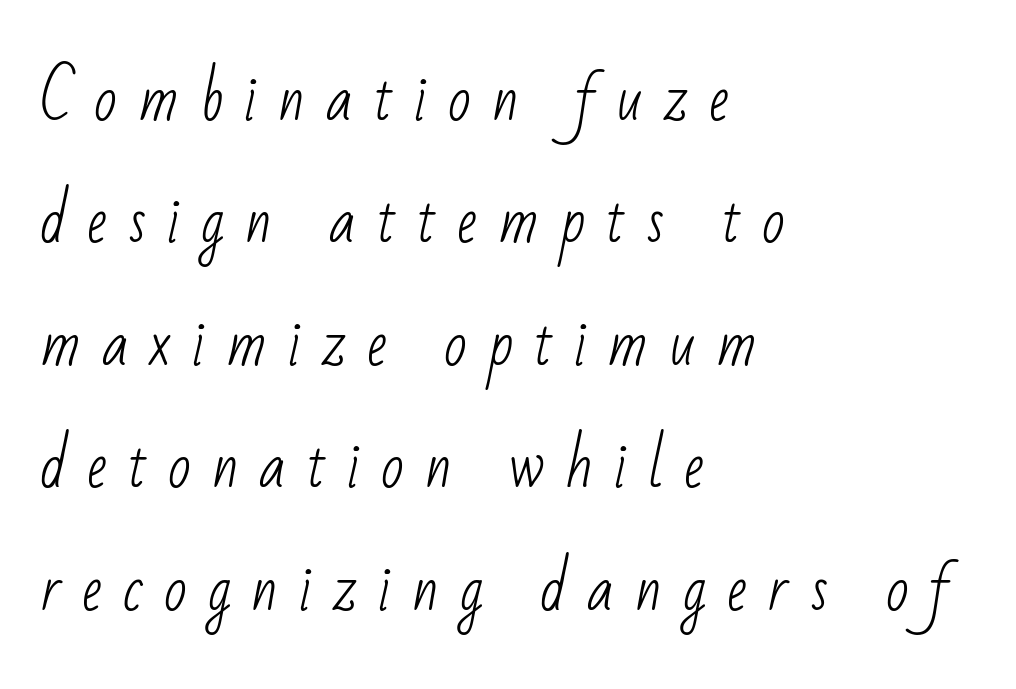
The image shows 60 px light, condensed sans-serif type; set left-aligned, loose line spacing (2.04x), unusually wide letter spacing (+0.35 em), not underlined; low stroke contrast and a small x-height.
